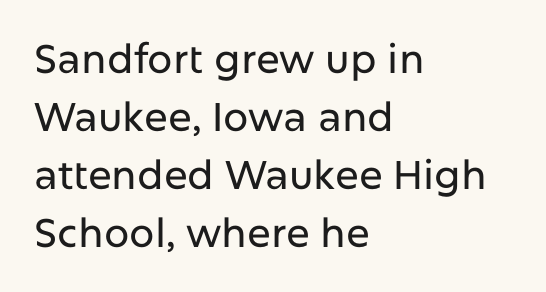
Q: Is the text italic (slanted)? A: No, it is upright.
Q: Is the typeface a serif or a sans-serif typeface? A: Sans-serif.
Q: Is the text underlined? A: No.
Q: How is the paragraph aligned? A: Left-aligned.
Q: Is the spacing between letters normal or unusually wide? A: Normal.
Q: Is the spacing between lines tight, normal or loose? A: Normal.
Q: Width (condensed, normal, or wide)? A: Normal.
Q: Stroke contrast? A: Low.
Q: x-height? A: Medium.
Q: Monospaced? A: No.
